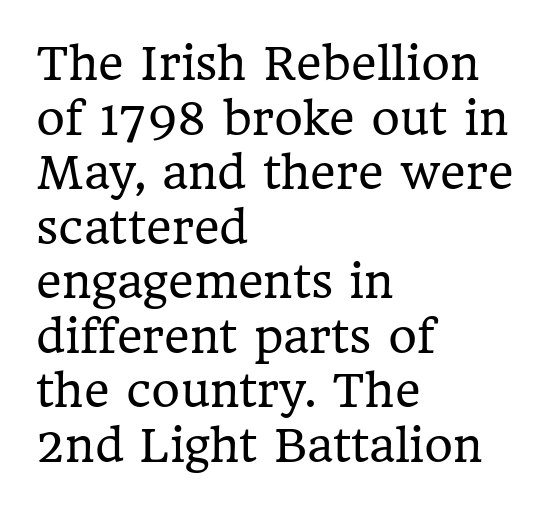
Weight class: somewhere from thin through regular. Layout note: lines flush left. Decoration check: the copy has no underline. Style check: upright. The passage shown is typed in a proportional face where columns would drift.
